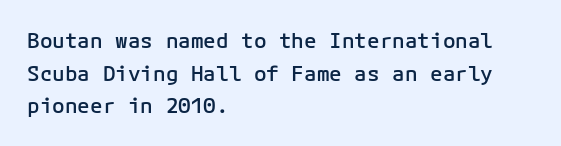
Q: Is the text bold? A: Semi-bold.
Q: Is the text italic (slanted)? A: No, it is upright.
Q: Is the text underlined? A: No.
Q: How is the paragraph aligned? A: Left-aligned.
Q: Is the spacing between letters normal or unusually wide? A: Normal.
Q: Is the spacing between lines tight, normal or loose? A: Normal.
